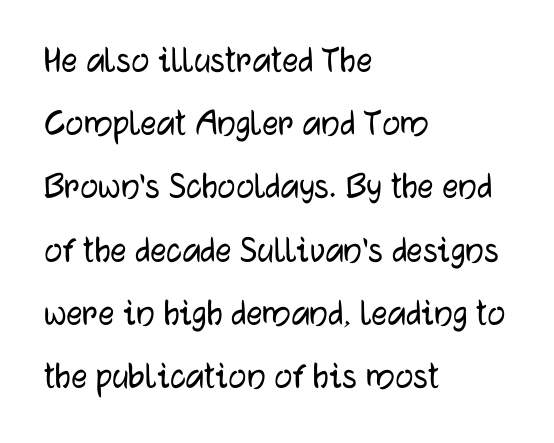
Q: Is the text italic (slanted)? A: No, it is upright.
Q: Is the typeface a serif or a sans-serif typeface? A: Sans-serif.
Q: Is the text underlined? A: No.
Q: How is the paragraph aligned? A: Left-aligned.
Q: Is the spacing between letters normal or unusually wide? A: Normal.
Q: Is the spacing between lines tight, normal or loose? A: Normal.
Q: Width (condensed, normal, or wide)? A: Normal.
Q: Stroke contrast? A: Low.
Q: x-height? A: Medium.
Q: Monospaced? A: No.
